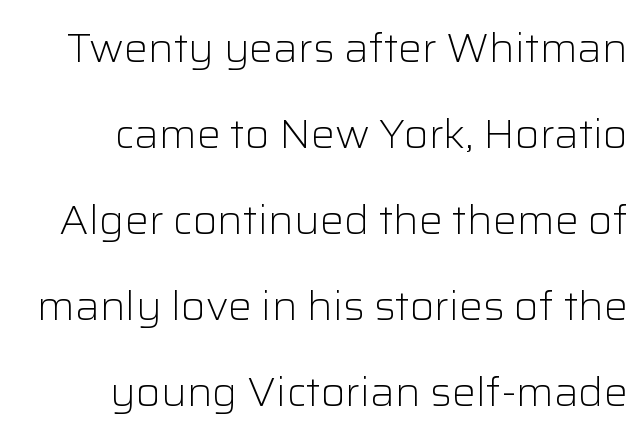
Compared with typical paragraphs, the rows here are farther apart. No extra tracking has been applied to these lines. Which margin do the lines hug? The right one — the left edge is uneven. The space beneath each line is pristine and unruled. Looks like regular typesetting: each glyph gets only the width it needs. This is sans-serif lettering, the kind often seen on screens and signage.
